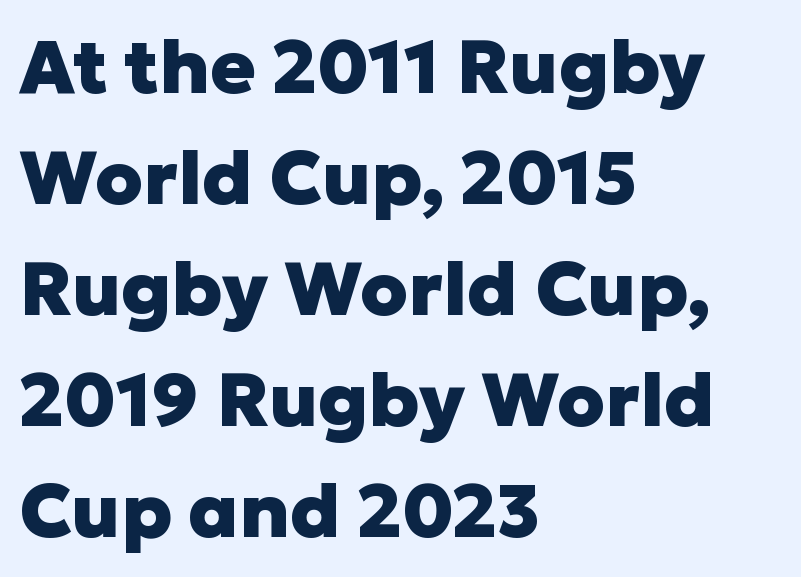
The compositor pushed each line to the left boundary. Between one letter and the next there's only the usual sliver of space. The specimen omits any rule beneath the text block's lines. Typographic density is high because the face is bold. In terms of posture, this sample is upright.
